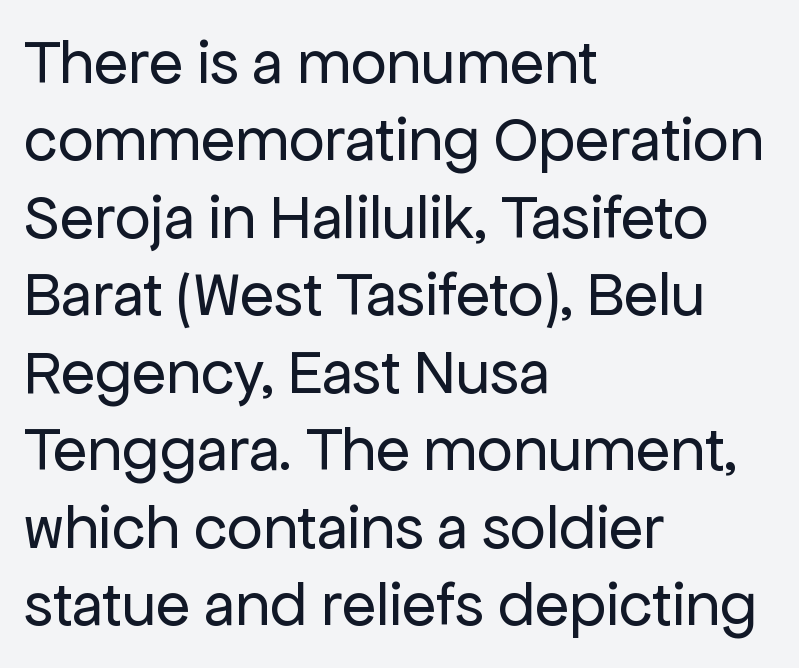
Letter spacing: default. Posture: upright roman. The string is rendered with underlining switched off. You can tell from the bare stems that sans-serif type was used.
